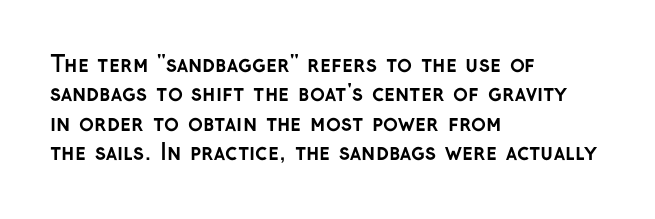
Every character sits straight up, as roman type does. Visually the block forms a straight wall on the left and a jagged coastline on the right. I'd describe the lettering as bold — thick and assertive. Unmarked baselines from the first word to the last.
